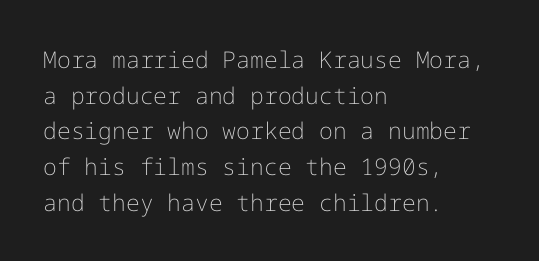
Q: Is the text bold? A: No.
Q: Is the text italic (slanted)? A: No, it is upright.
Q: Is the text underlined? A: No.
Q: How is the paragraph aligned? A: Left-aligned.
Q: Is the spacing between letters normal or unusually wide? A: Normal.
Q: Is the spacing between lines tight, normal or loose? A: Normal.
